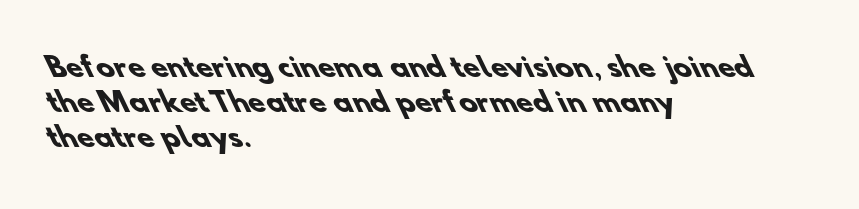
The image shows 27 px bold type; set left-aligned, normal line spacing (1.29x), normal letter spacing, not underlined.
